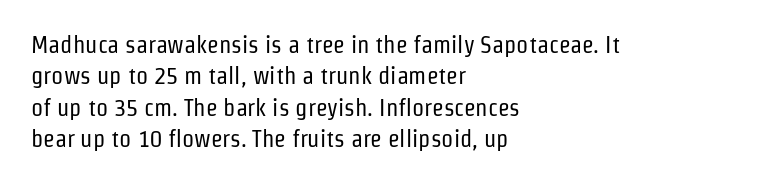
The image shows 24 px text type, upright; set left-aligned, normal line spacing (1.31x), normal letter spacing, not underlined.
